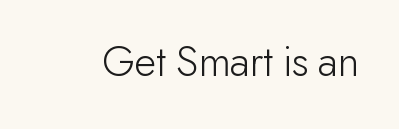
Think standard paragraph weight, or any step lighter than that. This sample has the flowing, uneven cadence of proportional lettering. The passage shown is typeset with a sans-serif family. Italic? Not at all — the glyphs are vertical. Compared with typical body copy, the letter spacing here is the same.
